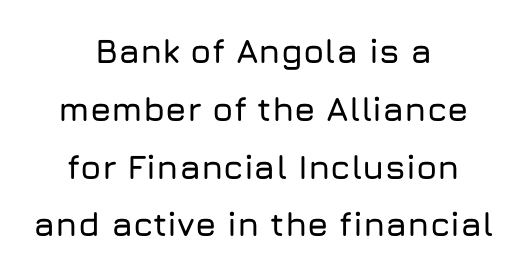
This rendering employs a face without finishing strokes, i.e., a sans-serif. In terms of posture, this sample is upright. Does the leading feel generous? No, just average. Leftover space on each line is divided equally before and after the words. The strip under each line holds only bare page. The passage shown has conventional tracking throughout.
